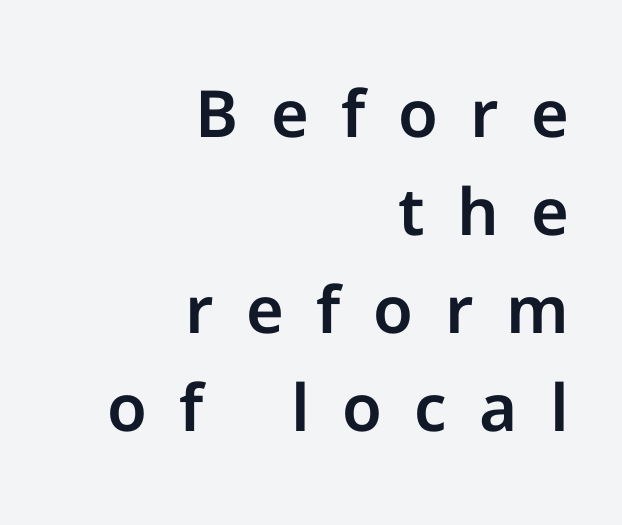
Q: Is the text italic (slanted)? A: No, it is upright.
Q: Is the typeface a serif or a sans-serif typeface? A: Sans-serif.
Q: Is the text underlined? A: No.
Q: How is the paragraph aligned? A: Right-aligned.
Q: Is the spacing between letters normal or unusually wide? A: Unusually wide.
Q: Is the spacing between lines tight, normal or loose? A: Normal.
Q: Width (condensed, normal, or wide)? A: Normal.
Q: Stroke contrast? A: Low.
Q: x-height? A: Medium.
Q: Monospaced? A: No.
